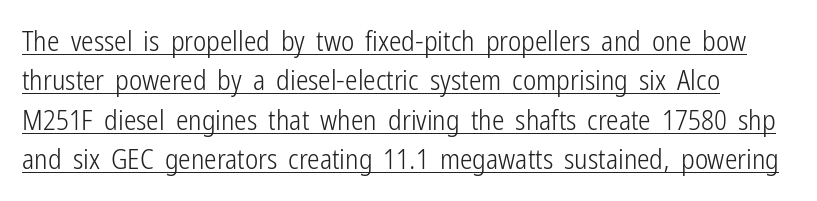
Nope, not italic — everything's standing straight. The rendering uses natural spacing where letterforms have individual widths. This rendering leaves character spacing at its baseline value. The characters display no serif detailing; their extremities are plain. The font is comparable to plain body text, perhaps lighter. A typesetter would call this leading conventional body-copy spacing.
